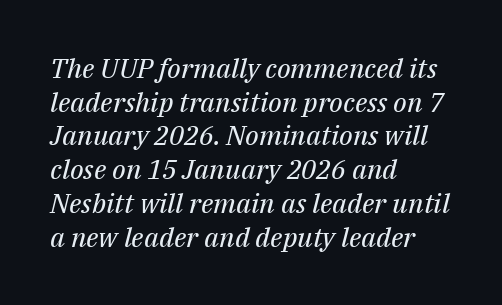
Summary of vertical rhythm: regular, with standard interline spacing. It's the slanting kind of type. Standard letterfit; no display-style spreading of the glyphs. This rendering features lettering with no underline.
